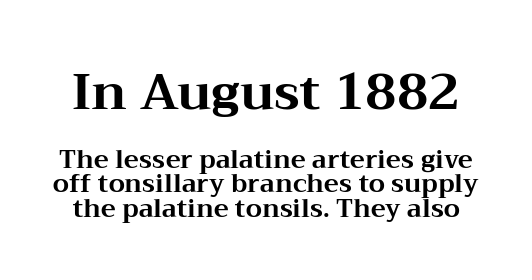
Q: Is the text bold? A: Yes.
Q: Is the text italic (slanted)? A: No, it is upright.
Q: Is the typeface a serif or a sans-serif typeface? A: Serif.
Q: Is the text underlined? A: No.
Q: Is the spacing between letters normal or unusually wide? A: Normal.
Q: Is the spacing between lines tight, normal or loose? A: Tight.
Q: Which block of text is set in a larger size, the first (top) or the second (bottom)? A: The first (top) one.
Q: Width (condensed, normal, or wide)? A: Wide.
Q: Stroke contrast? A: Medium.
Q: x-height? A: Medium.
Q: Monospaced? A: No.
